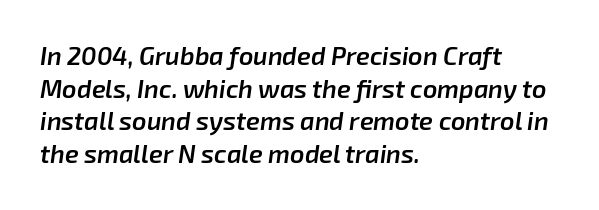
Baseline-to-baseline distance is the conventional proportion of letter height. Just letters on the line, the space beneath them empty. How heavy is the stroke? Medium-heavy — a semibold, shy of bold. Standard letterfit; no display-style spreading of the glyphs. Where is the straight margin? On the left. A typesetter would mark this as italic.
